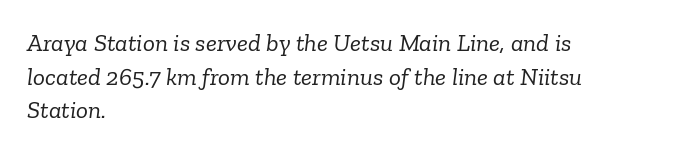
Counters stay open thanks to moderate or lighter strokes. Leftover space on each line is placed entirely after the last word. Vertical spacing — default. Standard letterfit; no display-style spreading of the glyphs. The font's italic variant was chosen for this text. The gap between lines stays unmarked.
